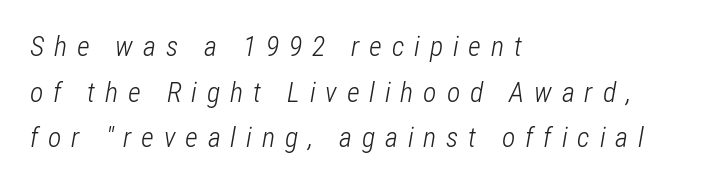
{"italic": "yes", "lean": "right", "slant_degrees": 12, "bold": "no", "weight": "light", "width": "condensed", "stroke_contrast": "low", "x_height": "medium", "monospaced": "no", "underline": "no", "align": "left", "line_spacing": "normal", "line_spacing_ratio": 1.63, "letter_spacing": "wide", "letter_spacing_em": 0.35, "glyph_px": 28}
